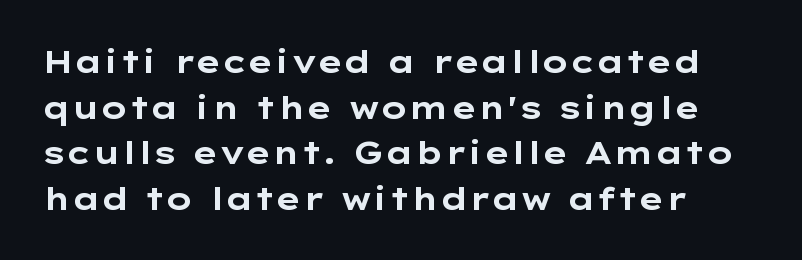
Q: Is the text bold? A: Yes.
Q: Is the text italic (slanted)? A: No, it is upright.
Q: Is the typeface a serif or a sans-serif typeface? A: Sans-serif.
Q: Is the text underlined? A: No.
Q: How is the paragraph aligned? A: Left-aligned.
Q: Is the spacing between letters normal or unusually wide? A: Normal.
Q: Is the spacing between lines tight, normal or loose? A: Normal.
Q: Width (condensed, normal, or wide)? A: Wide.
Q: Stroke contrast? A: Low.
Q: x-height? A: Medium.
Q: Monospaced? A: No.
